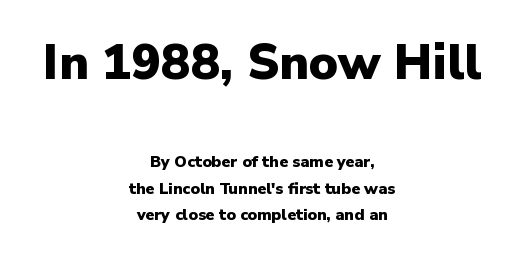
Q: Is the text bold? A: Yes.
Q: Is the text italic (slanted)? A: No, it is upright.
Q: Is the typeface a serif or a sans-serif typeface? A: Sans-serif.
Q: Is the text underlined? A: No.
Q: How is the paragraph aligned? A: Centered.
Q: Is the spacing between letters normal or unusually wide? A: Normal.
Q: Is the spacing between lines tight, normal or loose? A: Normal.
Q: Which block of text is set in a larger size, the first (top) or the second (bottom)? A: The first (top) one.
Q: Width (condensed, normal, or wide)? A: Normal.
Q: Stroke contrast? A: Low.
Q: x-height? A: Medium.
Q: Monospaced? A: No.
